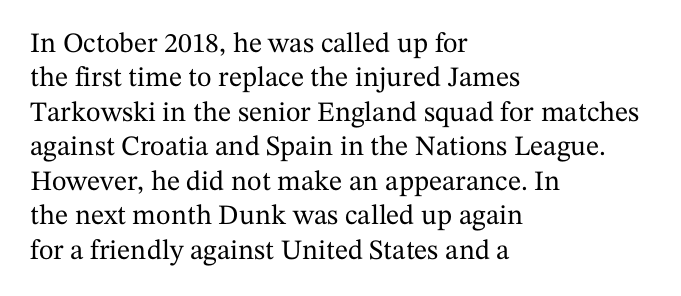
The image shows 28 px serif type, upright; set left-aligned, line spacing 1.23x, normal letter spacing, not underlined; medium stroke contrast and a medium x-height.
